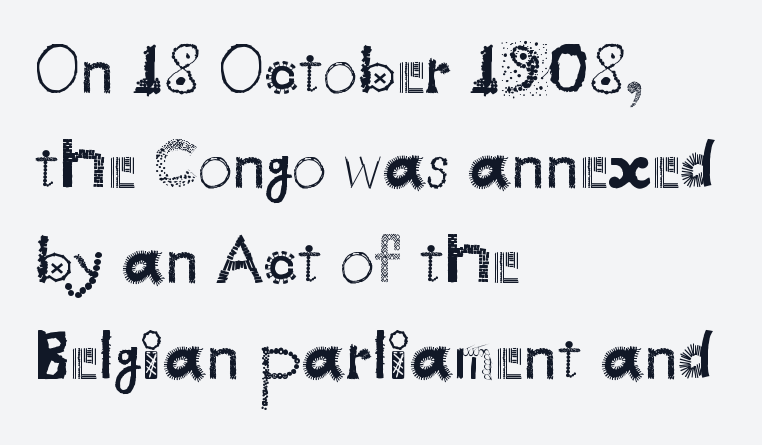
Q: Is the text bold? A: No.
Q: Is the text italic (slanted)? A: No, it is upright.
Q: Is the typeface a serif or a sans-serif typeface? A: Sans-serif.
Q: Is the text underlined? A: No.
Q: How is the paragraph aligned? A: Left-aligned.
Q: Is the spacing between letters normal or unusually wide? A: Normal.
Q: Is the spacing between lines tight, normal or loose? A: Normal.
Q: Width (condensed, normal, or wide)? A: Normal.
Q: Stroke contrast? A: Medium.
Q: x-height? A: Small.
Q: Monospaced? A: No.
